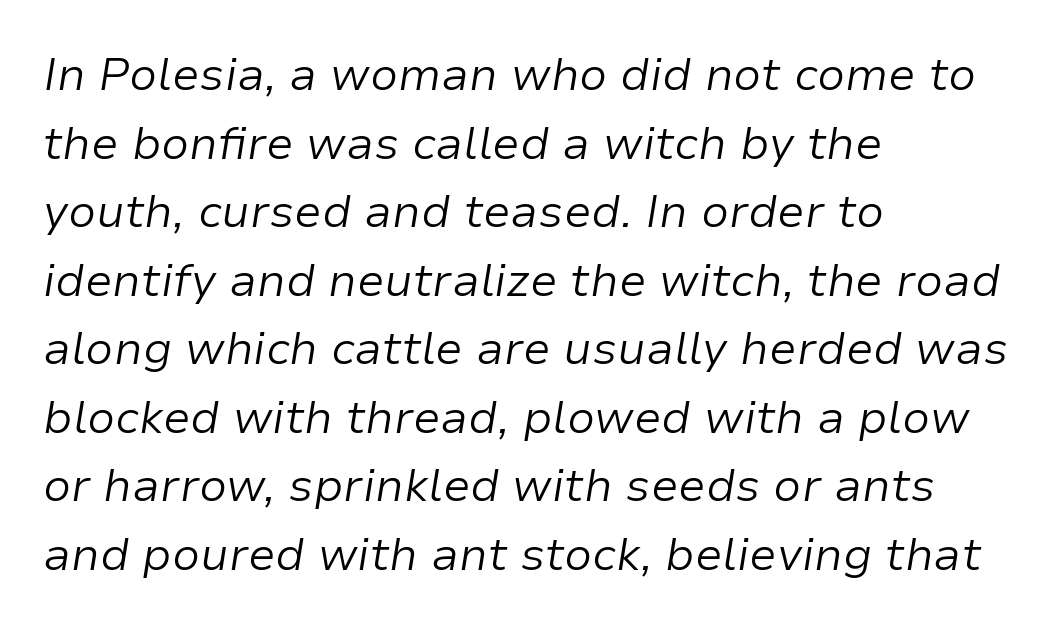
{"italic": "yes", "lean": "right", "slant_degrees": 9, "bold": "no", "weight": "light", "width": "normal", "stroke_contrast": "low", "x_height": "medium", "monospaced": "no", "underline": "no", "align": "left", "line_spacing": "normal", "line_spacing_ratio": 1.49, "letter_spacing": "normal", "letter_spacing_em": 0.0, "glyph_px": 46}
